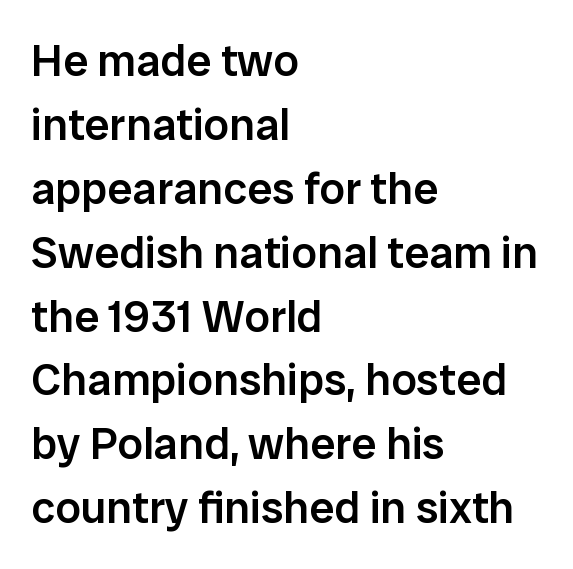
Q: Is the text bold? A: Semi-bold.
Q: Is the text italic (slanted)? A: No, it is upright.
Q: Is the typeface a serif or a sans-serif typeface? A: Sans-serif.
Q: Is the text underlined? A: No.
Q: How is the paragraph aligned? A: Left-aligned.
Q: Is the spacing between letters normal or unusually wide? A: Normal.
Q: Is the spacing between lines tight, normal or loose? A: Normal.
Q: Width (condensed, normal, or wide)? A: Normal.
Q: Stroke contrast? A: Low.
Q: x-height? A: Medium.
Q: Monospaced? A: No.
